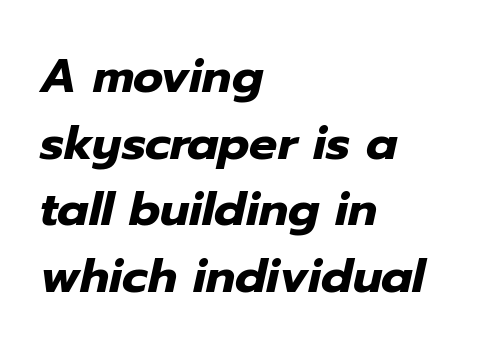
Q: Is the text bold? A: Yes.
Q: Is the text italic (slanted)? A: Yes, it leans right by about 12 degrees.
Q: Is the text underlined? A: No.
Q: How is the paragraph aligned? A: Left-aligned.
Q: Is the spacing between letters normal or unusually wide? A: Normal.
Q: Is the spacing between lines tight, normal or loose? A: Normal.
Q: Width (condensed, normal, or wide)? A: Normal.
Q: Stroke contrast? A: Low.
Q: x-height? A: Medium.
Q: Monospaced? A: No.
